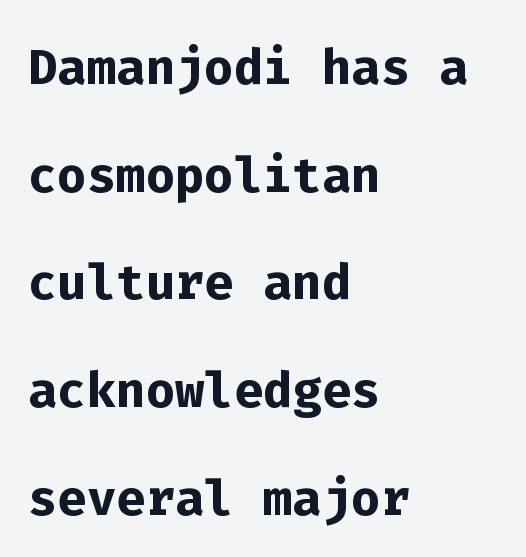
The image shows 69 px semibold sans-serif type, upright, monospaced; set left-aligned, normal line spacing (1.56x), normal letter spacing, not underlined; low stroke contrast and a medium x-height.
